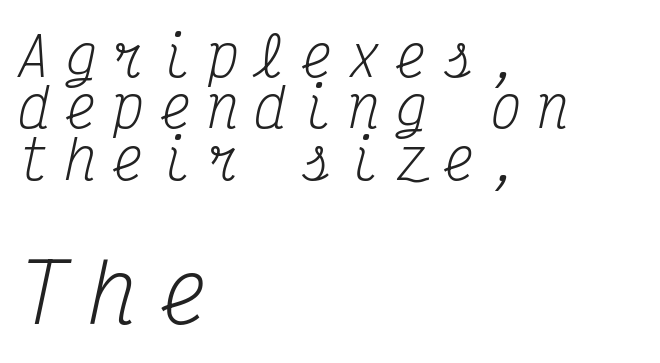
Look at the bottom of the vertical strokes: they flare into serifs here. Is the block centered? No — it sits flush against the left margin. The lettering tilts uniformly, giving the passage an italic look. Which of the two is more prominent by size? The second, at the bottom. Tracking here is generous; glyphs stand well apart from one another. Think of a typewriter: that constant character pitch is what you see here.
